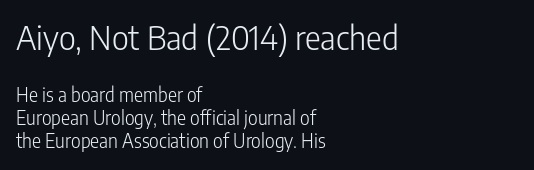
Q: Is the text bold? A: No.
Q: Is the text italic (slanted)? A: No, it is upright.
Q: Is the typeface a serif or a sans-serif typeface? A: Sans-serif.
Q: Is the text underlined? A: No.
Q: How is the paragraph aligned? A: Left-aligned.
Q: Is the spacing between letters normal or unusually wide? A: Normal.
Q: Which block of text is set in a larger size, the first (top) or the second (bottom)? A: The first (top) one.
Q: Width (condensed, normal, or wide)? A: Condensed.
Q: Stroke contrast? A: Low.
Q: x-height? A: Medium.
Q: Monospaced? A: No.
